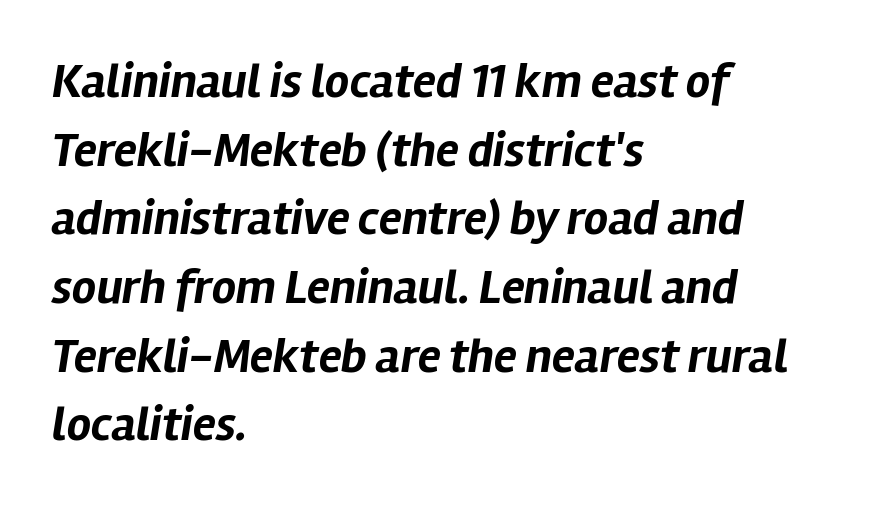
The image shows 48 px bold type, italic (leaning right); set left-aligned, normal line spacing (1.43x), normal letter spacing, not underlined; low stroke contrast and a medium x-height.
